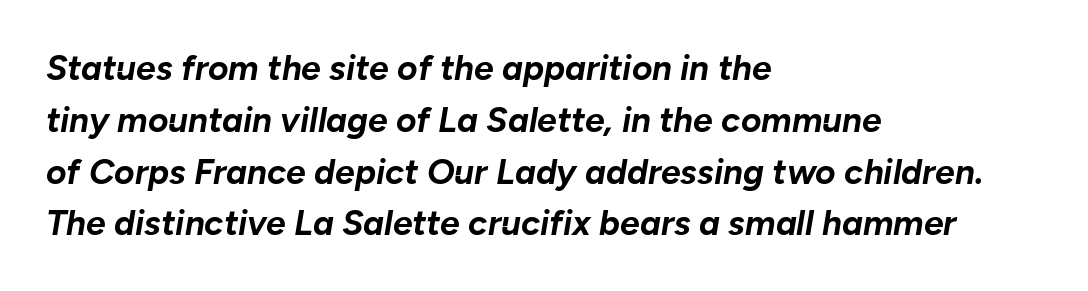
{"italic": "yes", "lean": "right", "slant_degrees": 10, "bold": "yes", "weight": "bold", "width": "normal", "stroke_contrast": "low", "x_height": "medium", "monospaced": "no", "underline": "no", "align": "left", "line_spacing": "normal", "line_spacing_ratio": 1.48, "letter_spacing": "normal", "letter_spacing_em": 0.0, "glyph_px": 35}
